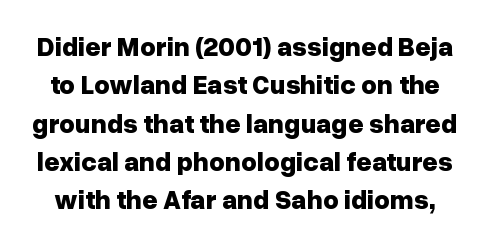
{"italic": "no", "bold": "yes", "underline": "no", "line_spacing": "normal", "line_spacing_ratio": 1.42, "letter_spacing": "normal", "letter_spacing_em": 0.0, "glyph_px": 27}
